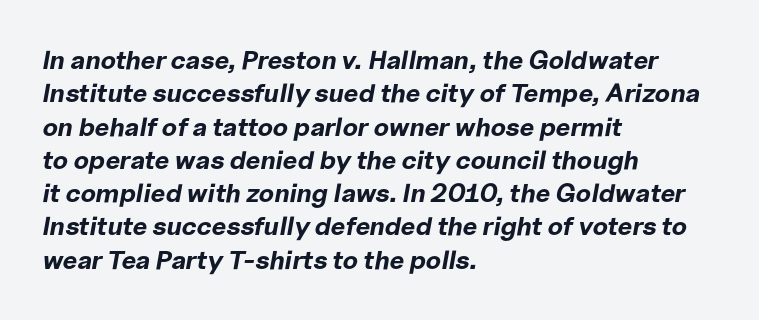
Q: Is the text bold? A: Yes.
Q: Is the text italic (slanted)? A: Yes, it leans right by about 10 degrees.
Q: Is the text underlined? A: No.
Q: How is the paragraph aligned? A: Left-aligned.
Q: Is the spacing between letters normal or unusually wide? A: Normal.
Q: Is the spacing between lines tight, normal or loose? A: Normal.
